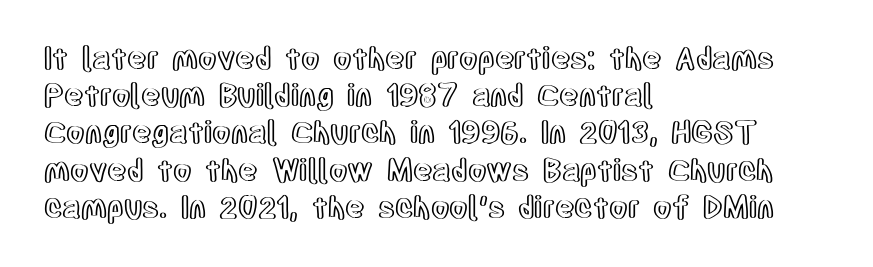
The lines are quadded left. Just letters on the line, the space beneath them empty. The face used here is proportionally spaced, like ordinary book or web type. The font's upright variant was chosen for this text.
